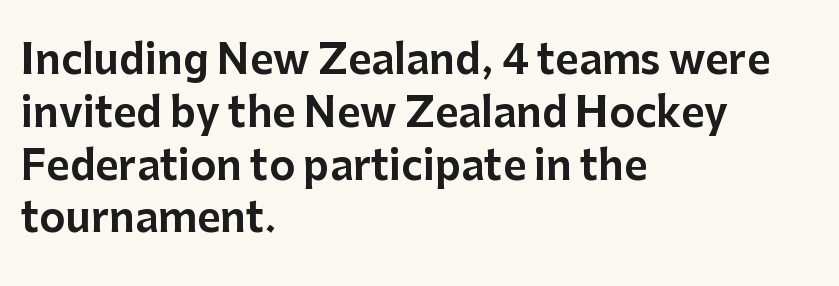
The image shows 40 px sans-serif type, upright; set left-aligned, normal line spacing (1.32x), normal letter spacing, not underlined; low stroke contrast and a medium x-height.
